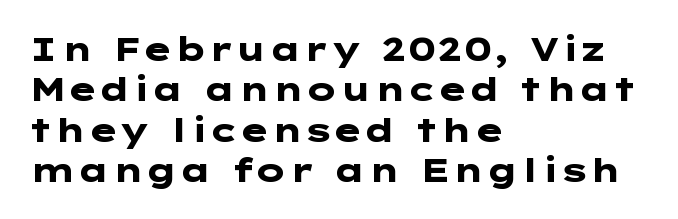
This sample is left-justified, so line endings fall wherever the words run out. Short note: letters normally spaced. To sum up the face: it is a sans, with no serifs. Descender tails drop into unmarked territory.
